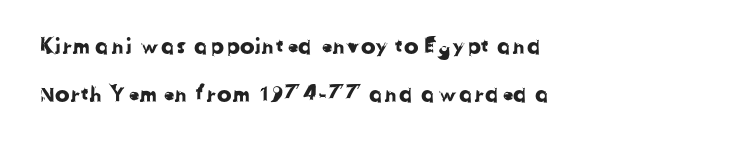
{"underline": "no", "align": "left", "line_spacing": "loose", "line_spacing_ratio": 2.17, "letter_spacing": "normal", "letter_spacing_em": 0.0, "glyph_px": 22}
